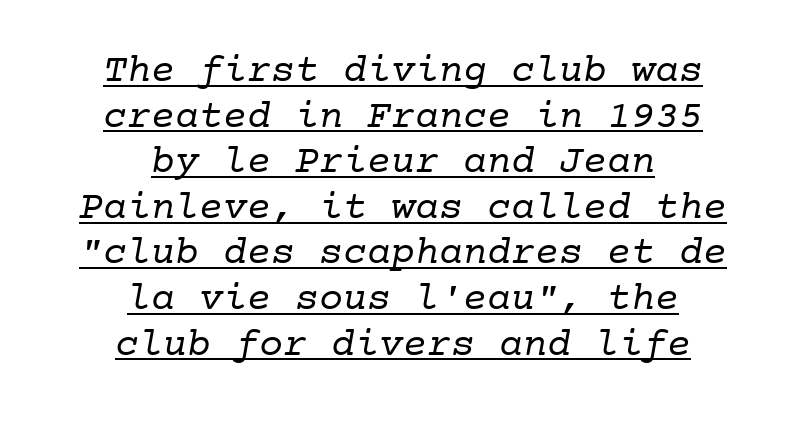
The image shows 40 px regular-weight serif type, monospaced; set centered, tight line spacing (1.14x), normal letter spacing, underlined; low stroke contrast and a medium x-height.
